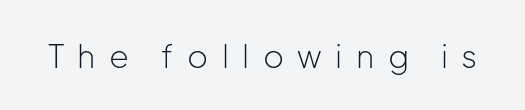
Q: Is the text bold? A: No.
Q: Is the text italic (slanted)? A: No, it is upright.
Q: Is the typeface a serif or a sans-serif typeface? A: Sans-serif.
Q: Is the text underlined? A: No.
Q: Is the spacing between letters normal or unusually wide? A: Unusually wide.
Q: Width (condensed, normal, or wide)? A: Normal.
Q: Stroke contrast? A: Low.
Q: x-height? A: Medium.
Q: Monospaced? A: No.
